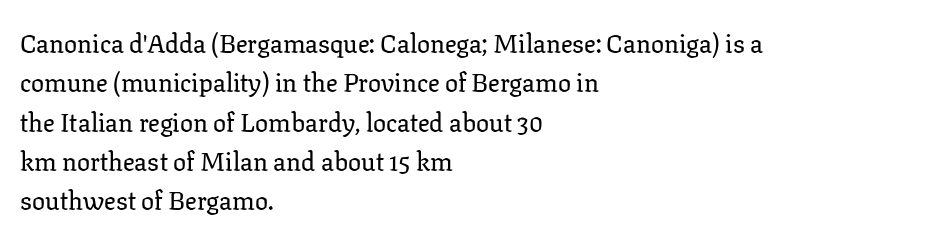
{"italic": "no", "underline": "no", "align": "left", "line_spacing": "normal", "line_spacing_ratio": 1.51, "letter_spacing": "normal", "letter_spacing_em": 0.0, "glyph_px": 26}
